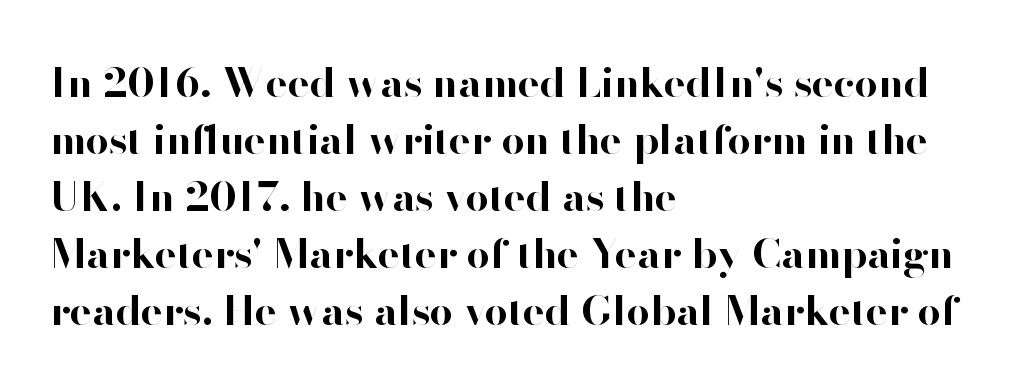
The image shows 41 px bold sans-serif type, upright; set left-aligned, normal line spacing (1.39x), normal letter spacing, not underlined; high stroke contrast and a small x-height.
